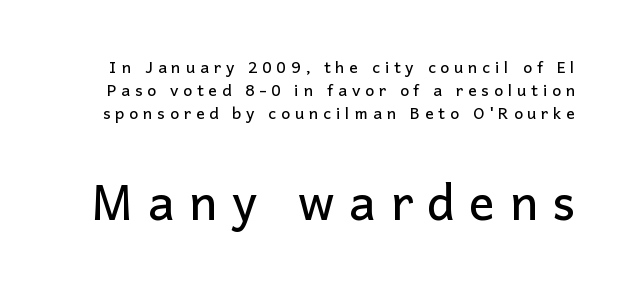
Q: Is the text italic (slanted)? A: No, it is upright.
Q: Is the typeface a serif or a sans-serif typeface? A: Sans-serif.
Q: Is the text underlined? A: No.
Q: Is the spacing between letters normal or unusually wide? A: Unusually wide.
Q: Is the spacing between lines tight, normal or loose? A: Normal.
Q: Which block of text is set in a larger size, the first (top) or the second (bottom)? A: The second (bottom) one.
Q: Width (condensed, normal, or wide)? A: Normal.
Q: Stroke contrast? A: Low.
Q: x-height? A: Medium.
Q: Monospaced? A: No.
